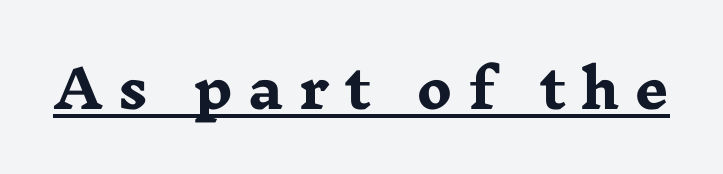
{"serif": "yes", "italic": "no", "bold": "yes", "weight": "heavy", "width": "wide", "stroke_contrast": "low", "x_height": "medium", "monospaced": "no", "underline": "yes", "letter_spacing": "wide", "letter_spacing_em": 0.29, "glyph_px": 53}
